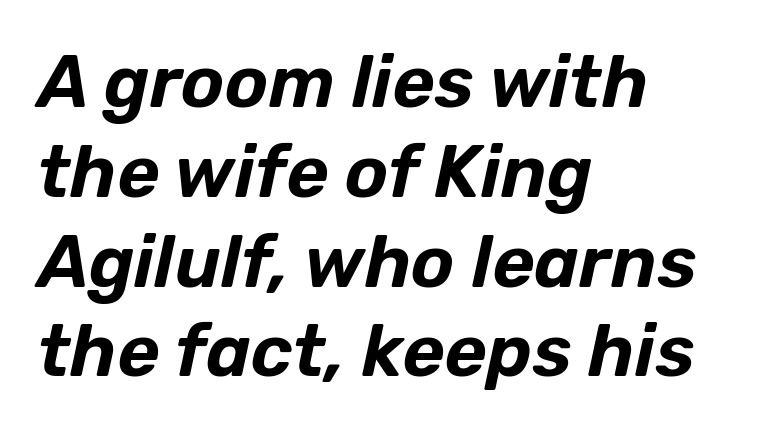
Beneath every word, the page is bare. Horizontal alignment here is leftward, the default for most running prose. Look at the tracking — it's just the regular setting, nothing added. There's an unmistakable incline to the writing here.
